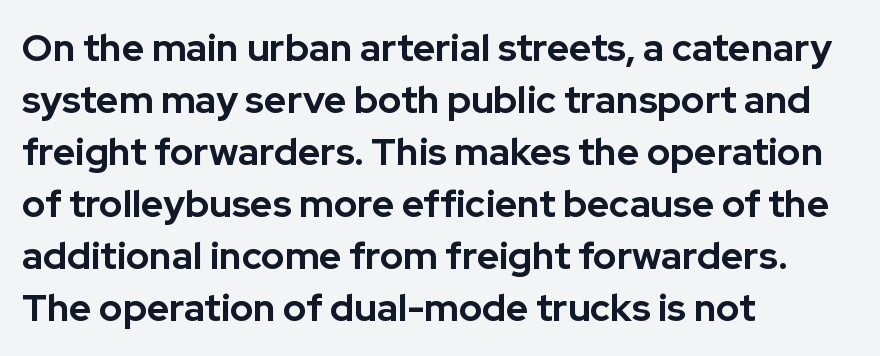
Q: Is the text bold? A: Yes.
Q: Is the text italic (slanted)? A: No, it is upright.
Q: Is the typeface a serif or a sans-serif typeface? A: Sans-serif.
Q: Is the text underlined? A: No.
Q: How is the paragraph aligned? A: Left-aligned.
Q: Is the spacing between letters normal or unusually wide? A: Normal.
Q: Is the spacing between lines tight, normal or loose? A: Normal.
Q: Width (condensed, normal, or wide)? A: Normal.
Q: Stroke contrast? A: Low.
Q: x-height? A: Medium.
Q: Monospaced? A: No.
